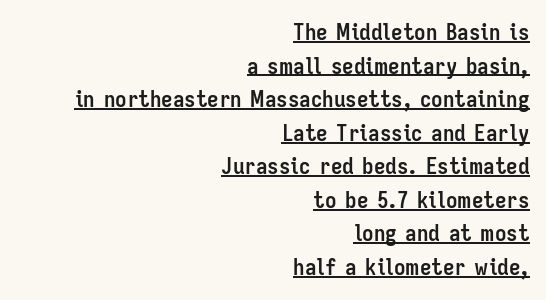
{"italic": "no", "bold": "yes", "underline": "yes", "align": "right", "line_spacing": "normal", "line_spacing_ratio": 1.46, "letter_spacing": "normal", "letter_spacing_em": 0.0, "glyph_px": 23}
